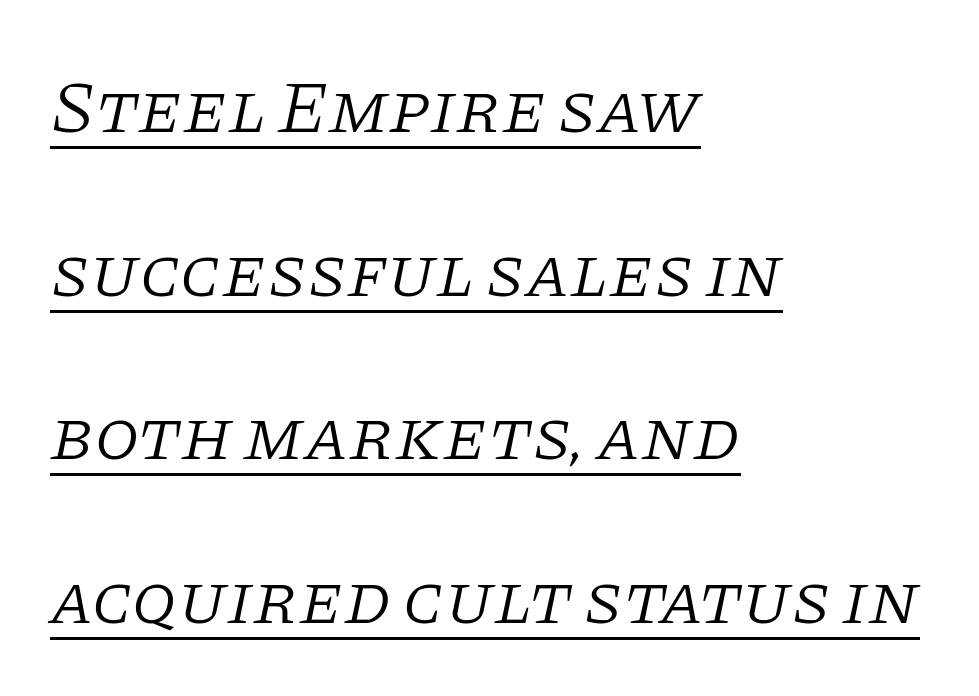
{"serif": "yes", "italic": "yes", "lean": "right", "slant_degrees": 11, "bold": "no", "weight": "light", "width": "normal", "stroke_contrast": "low", "x_height": "large", "monospaced": "no", "underline": "yes", "align": "left", "line_spacing": "loose", "line_spacing_ratio": 2.24, "letter_spacing": "normal", "letter_spacing_em": 0.0, "glyph_px": 73}
